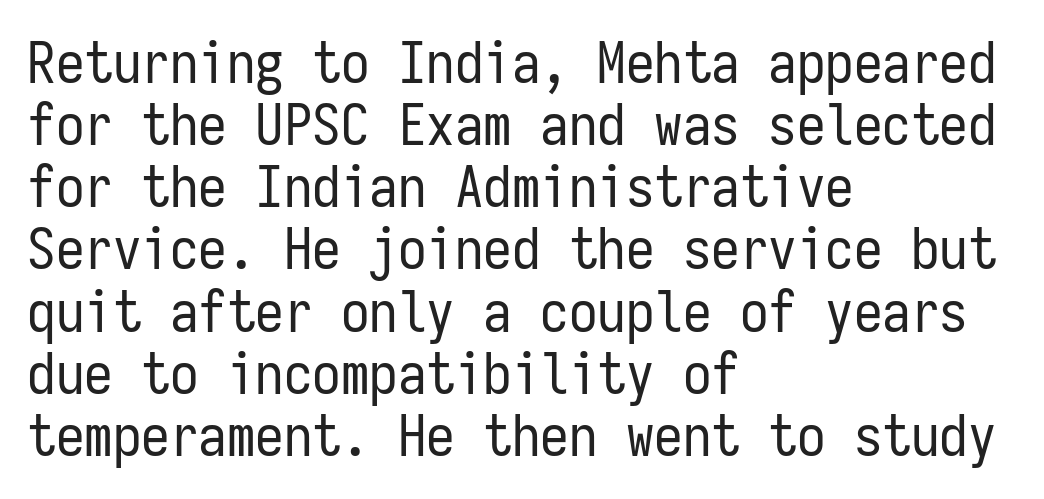
The image shows 57 px regular-weight, condensed sans-serif type, upright, monospaced; set left-aligned, tight line spacing (1.09x), normal letter spacing, not underlined; low stroke contrast and a medium x-height.
